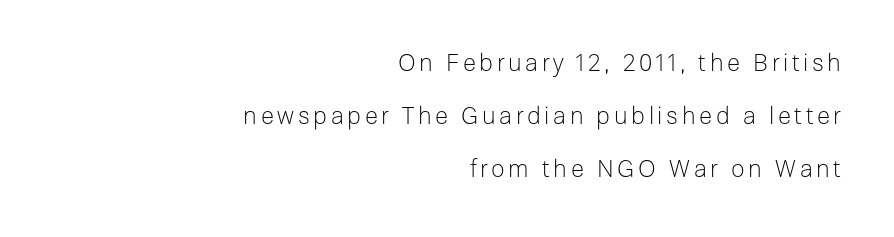
The image shows 24 px text type, upright; set right-aligned, loose line spacing (2.21x), not underlined.
